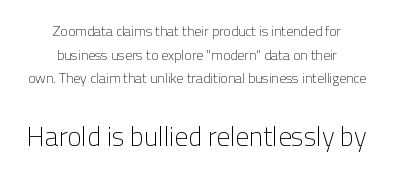
The image shows 27 px text type, upright; set centered, normal line spacing (1.69x), normal letter spacing, not underlined; the second (bottom) block is 1.93x larger.
